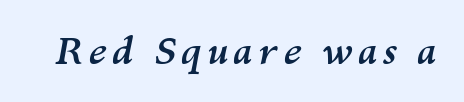
{"italic": "yes", "lean": "right", "slant_degrees": 10, "bold": "yes", "weight": "semibold", "width": "normal", "stroke_contrast": "medium", "x_height": "medium", "monospaced": "no", "underline": "no", "glyph_px": 37}
